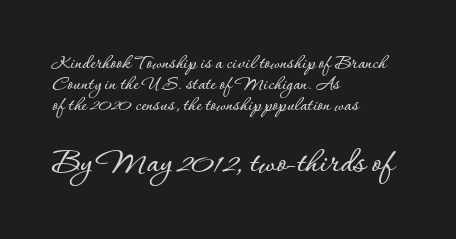
{"width": "normal", "stroke_contrast": "low", "x_height": "small", "monospaced": "no", "underline": "no", "align": "left", "line_spacing": "tight", "line_spacing_ratio": 1.06, "letter_spacing": "normal", "letter_spacing_em": 0.0, "larger_block": "second", "size_ratio": 1.75, "glyph_px": 35}
